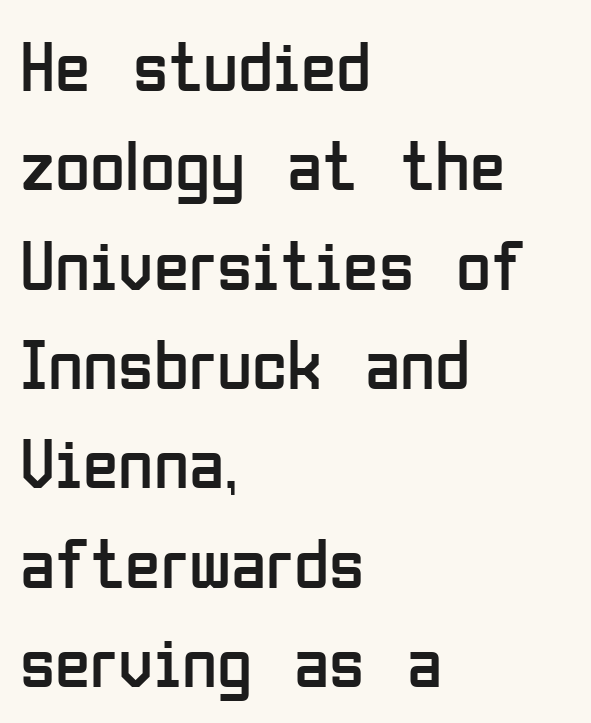
The image shows 72 px regular-weight, condensed sans-serif type, upright; set left-aligned, normal line spacing (1.38x), normal letter spacing, not underlined; low stroke contrast and a medium x-height.
